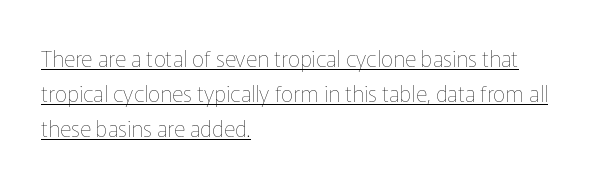
Q: Is the text bold? A: No.
Q: Is the text italic (slanted)? A: No, it is upright.
Q: Is the text underlined? A: Yes.
Q: How is the paragraph aligned? A: Left-aligned.
Q: Is the spacing between letters normal or unusually wide? A: Normal.
Q: Is the spacing between lines tight, normal or loose? A: Normal.
